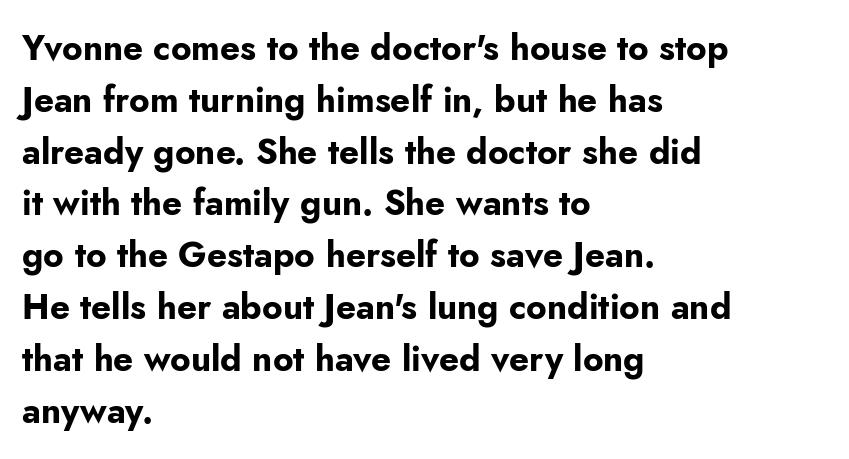
Casual observation: everything's shoved over to the left. Quick note: interline space is typical. Underlining? Definitely not there. Thick stems and heavy bowls — unmistakably bold.
